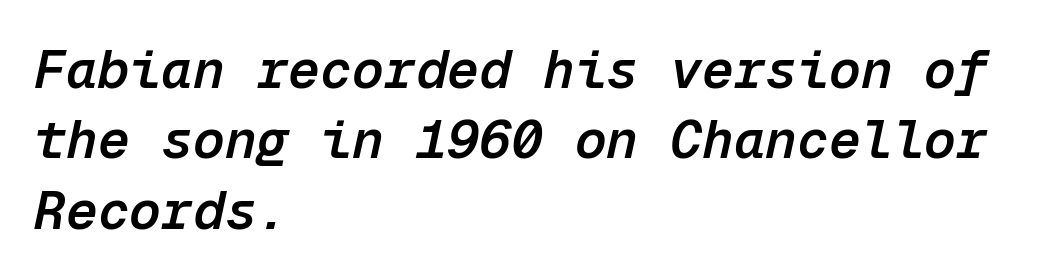
{"italic": "yes", "lean": "right", "slant_degrees": 12, "bold": "semi", "weight": "semibold", "width": "normal", "stroke_contrast": "low", "x_height": "medium", "monospaced": "yes", "underline": "no", "align": "left", "line_spacing": "normal", "line_spacing_ratio": 1.33, "letter_spacing": "normal", "letter_spacing_em": 0.0, "glyph_px": 53}
